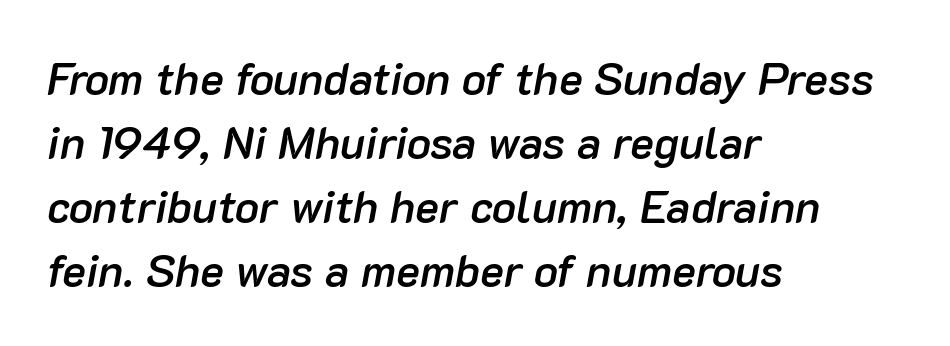
Q: Is the text bold? A: Semi-bold.
Q: Is the text italic (slanted)? A: Yes, it leans right by about 10 degrees.
Q: Is the text underlined? A: No.
Q: How is the paragraph aligned? A: Left-aligned.
Q: Is the spacing between letters normal or unusually wide? A: Normal.
Q: Is the spacing between lines tight, normal or loose? A: Normal.
Q: Width (condensed, normal, or wide)? A: Normal.
Q: Stroke contrast? A: Low.
Q: x-height? A: Medium.
Q: Monospaced? A: No.
